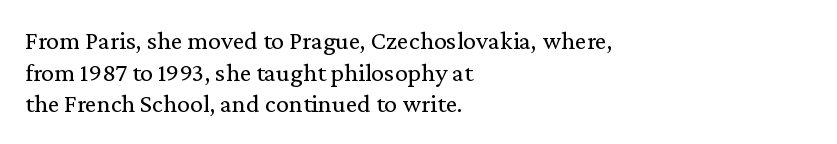
The image shows 26 px text type, upright; set left-aligned, line spacing 1.22x, normal letter spacing, not underlined.
